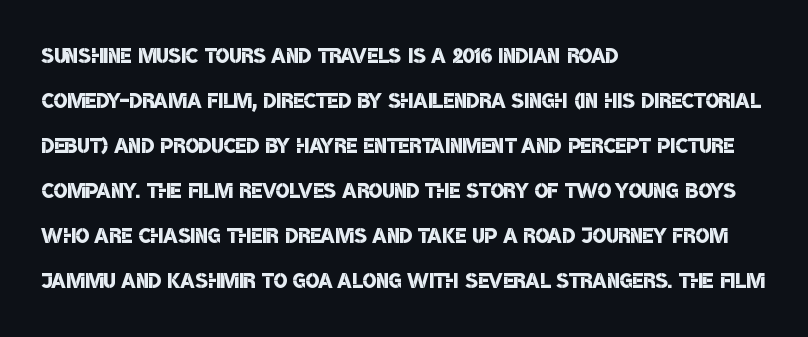
Q: Is the text bold? A: Semi-bold.
Q: Is the typeface a serif or a sans-serif typeface? A: Sans-serif.
Q: Is the text underlined? A: No.
Q: How is the paragraph aligned? A: Left-aligned.
Q: Is the spacing between letters normal or unusually wide? A: Normal.
Q: Is the spacing between lines tight, normal or loose? A: Normal.
Q: Width (condensed, normal, or wide)? A: Condensed.
Q: Stroke contrast? A: Low.
Q: x-height? A: Large.
Q: Monospaced? A: No.
